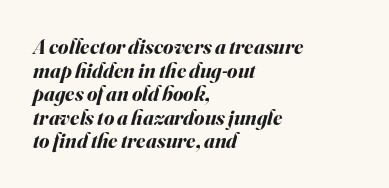
Q: Is the text bold? A: Yes.
Q: Is the text italic (slanted)? A: Yes, it leans right by about 16 degrees.
Q: Is the text underlined? A: No.
Q: How is the paragraph aligned? A: Left-aligned.
Q: Is the spacing between letters normal or unusually wide? A: Normal.
Q: Is the spacing between lines tight, normal or loose? A: Tight.
